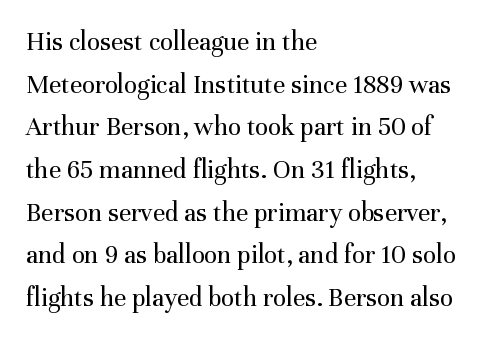
{"italic": "no", "bold": "no", "underline": "no", "align": "left", "line_spacing": "normal", "line_spacing_ratio": 1.58, "letter_spacing": "normal", "letter_spacing_em": 0.0, "glyph_px": 27}
